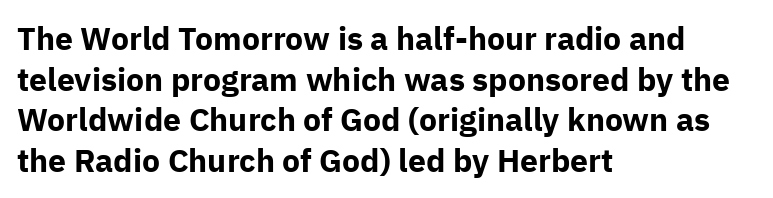
The glyphs have the mass of a bold cut. Rows of type keep a routine distance in the vertical direction. The typography opts for an upright posture over an oblique one. Varying glyph widths throughout — classic text-font behaviour. Visually the block forms a straight wall on the left and a jagged coastline on the right.
